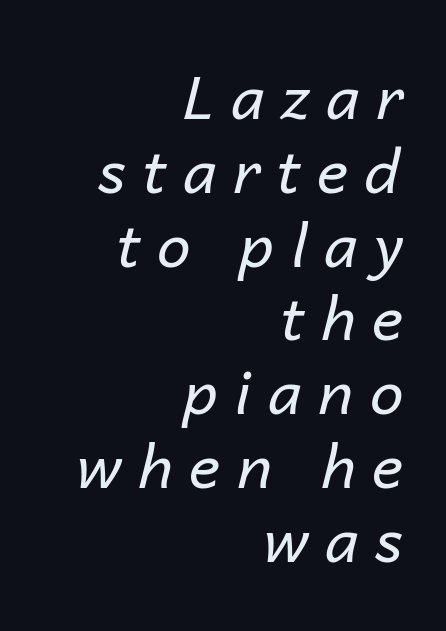
The image shows 60 px regular-weight type, italic (leaning right); set right-aligned, line spacing 1.23x, unusually wide letter spacing (+0.28 em), not underlined; low stroke contrast and a medium x-height.
